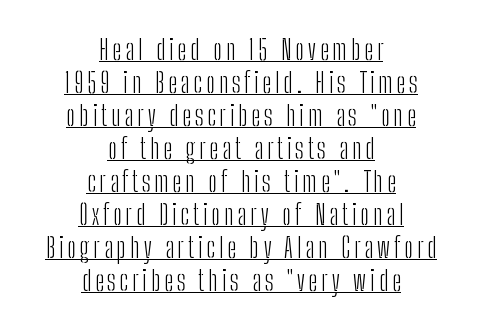
{"serif": "no", "italic": "no", "bold": "no", "weight": "light", "width": "condensed", "stroke_contrast": "low", "x_height": "medium", "monospaced": "no", "underline": "yes", "align": "center", "line_spacing_ratio": 1.18, "glyph_px": 28}
